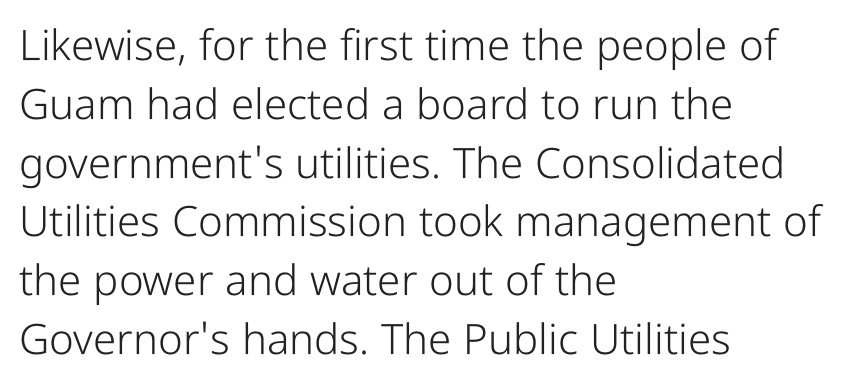
A typesetter would call this proportional, since set widths differ per character. The rendering keeps characters at their native spacing. Horizontal alignment here is leftward, the default for most running prose. Rows of type keep a routine distance in the vertical direction. The axis of the letterforms is exactly vertical. The face looks like a standard text weight, possibly lighter.
